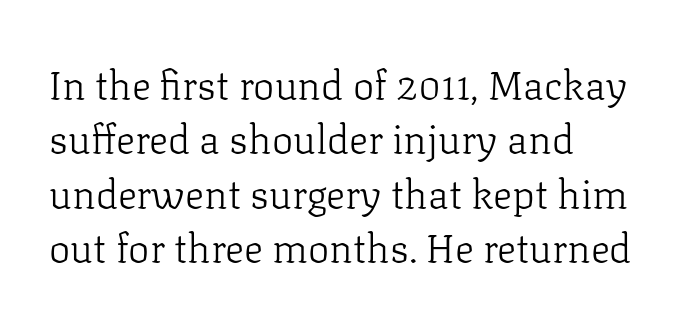
The image shows 40 px light serif type, upright; set left-aligned, normal line spacing (1.36x), normal letter spacing, not underlined; low stroke contrast and a medium x-height.
